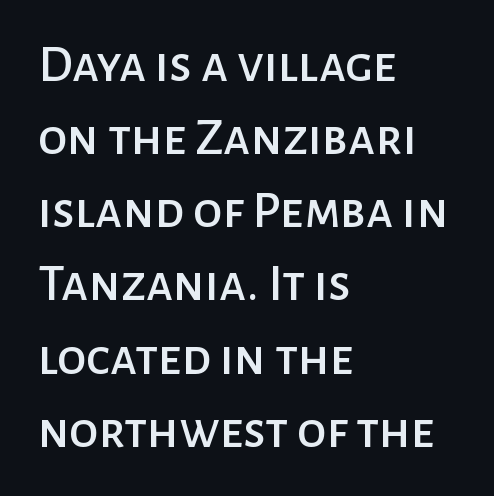
Default kerning and tracking; the words read as compact shapes. Horizontal bands of white between lines are of average thickness. Letterform terminals end flat and unadorned throughout the passage. Descenders are the only things crossing below the line.
